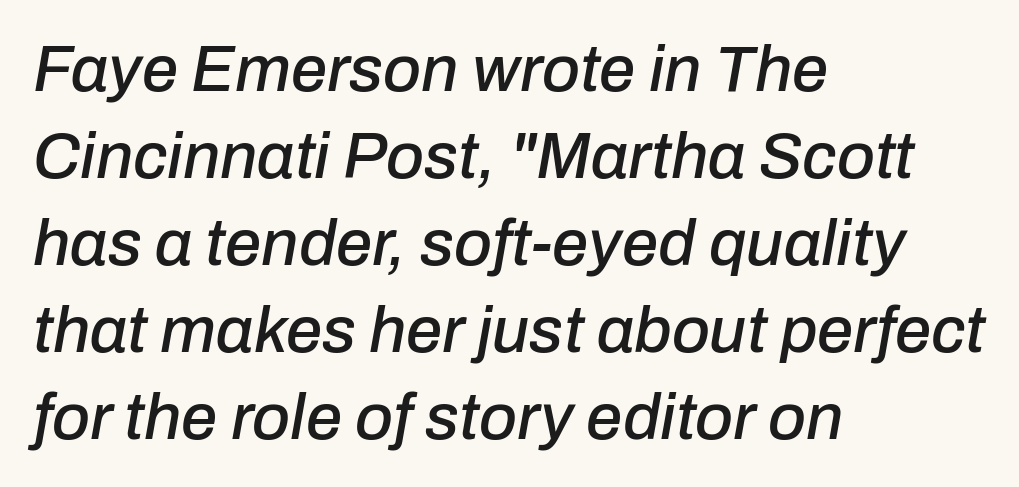
{"italic": "yes", "lean": "right", "slant_degrees": 10, "width": "normal", "stroke_contrast": "low", "x_height": "medium", "monospaced": "no", "underline": "no", "align": "left", "line_spacing": "normal", "line_spacing_ratio": 1.34, "letter_spacing": "normal", "letter_spacing_em": 0.0, "glyph_px": 65}
